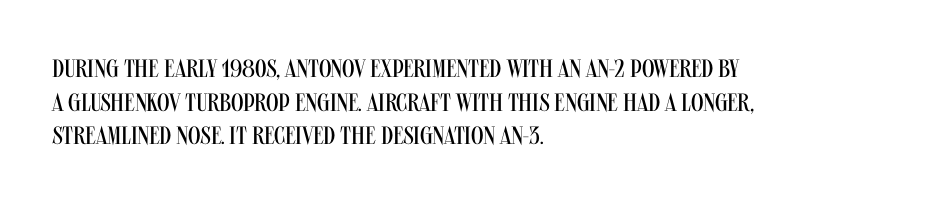
{"italic": "no", "bold": "no", "underline": "no", "align": "left", "line_spacing": "normal", "line_spacing_ratio": 1.35, "letter_spacing": "normal", "letter_spacing_em": 0.0, "glyph_px": 25}
